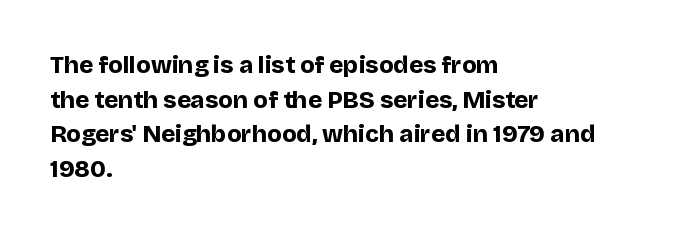
{"italic": "no", "bold": "yes", "underline": "no", "align": "left", "line_spacing": "normal", "line_spacing_ratio": 1.44, "letter_spacing": "normal", "letter_spacing_em": 0.0, "glyph_px": 24}
